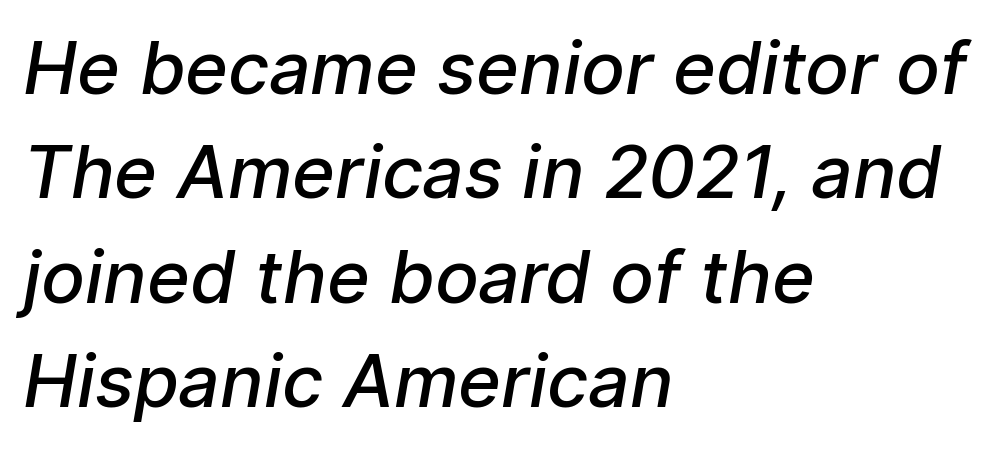
{"serif": "no", "bold": "semi", "weight": "semibold", "width": "normal", "stroke_contrast": "low", "x_height": "medium", "monospaced": "no", "underline": "no", "align": "left", "line_spacing": "normal", "line_spacing_ratio": 1.43, "letter_spacing": "normal", "letter_spacing_em": 0.0, "glyph_px": 73}
